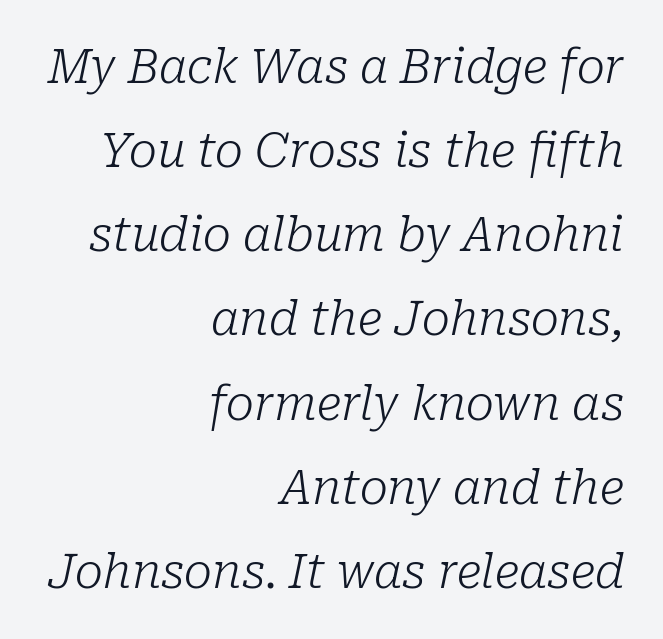
The image shows 47 px light serif type, italic (leaning right); set right-aligned, line spacing 1.79x, normal letter spacing, not underlined; low stroke contrast and a medium x-height.
